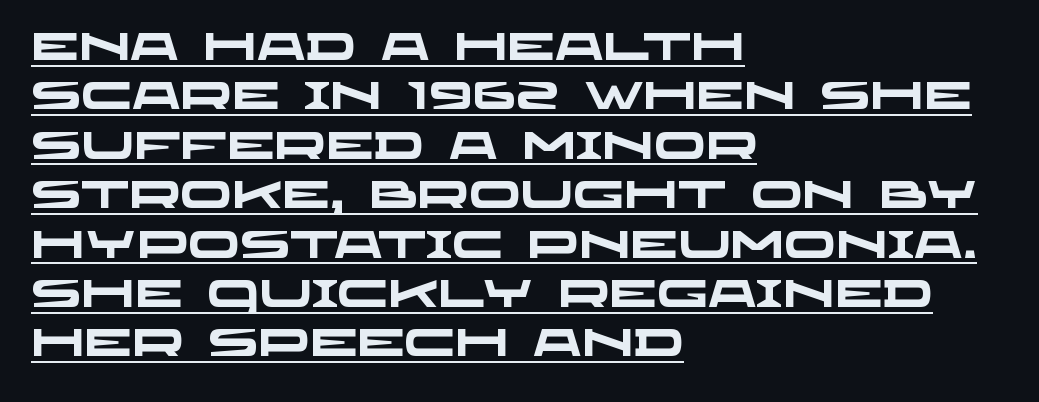
The image shows 38 px heavy, wide sans-serif type; set left-aligned, normal line spacing (1.3x), normal letter spacing, underlined; low stroke contrast and a large x-height.
